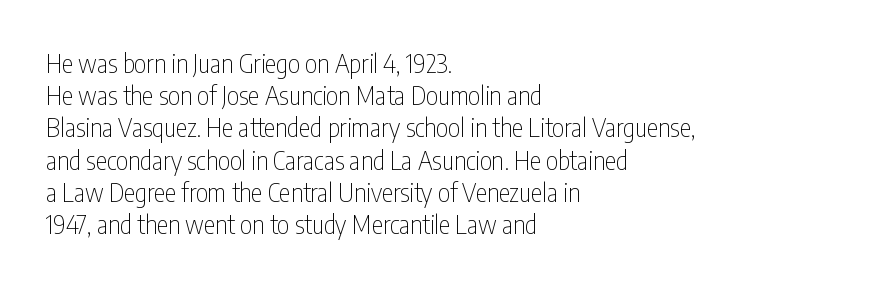
{"italic": "no", "bold": "no", "underline": "no", "align": "left", "line_spacing_ratio": 1.24, "letter_spacing": "normal", "letter_spacing_em": 0.0, "glyph_px": 26}
